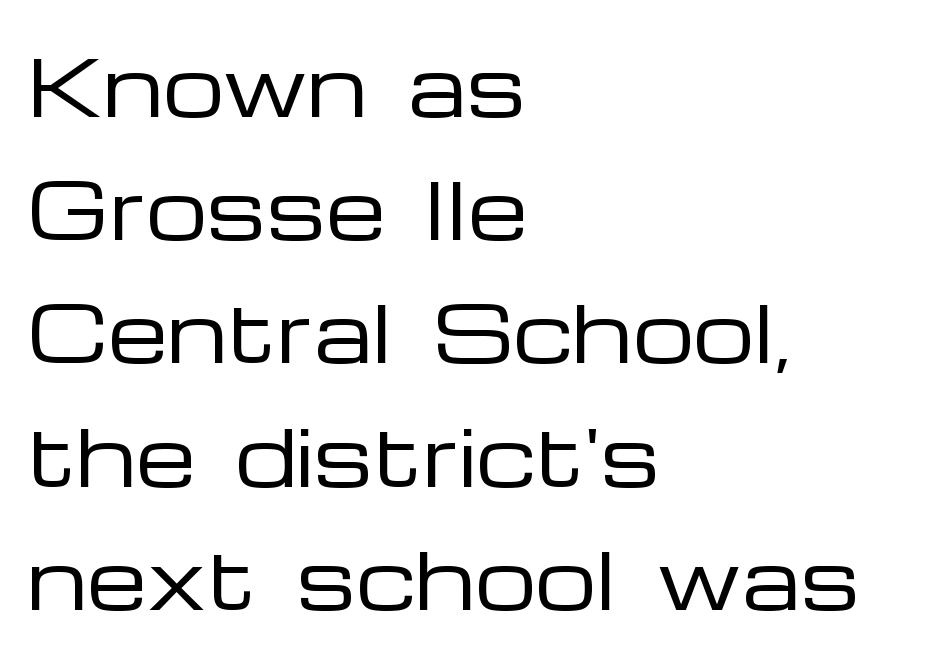
Q: Is the text bold? A: No.
Q: Is the text italic (slanted)? A: No, it is upright.
Q: Is the typeface a serif or a sans-serif typeface? A: Sans-serif.
Q: Is the text underlined? A: No.
Q: How is the paragraph aligned? A: Left-aligned.
Q: Is the spacing between letters normal or unusually wide? A: Normal.
Q: Is the spacing between lines tight, normal or loose? A: Normal.
Q: Width (condensed, normal, or wide)? A: Wide.
Q: Stroke contrast? A: Low.
Q: x-height? A: Medium.
Q: Monospaced? A: No.
